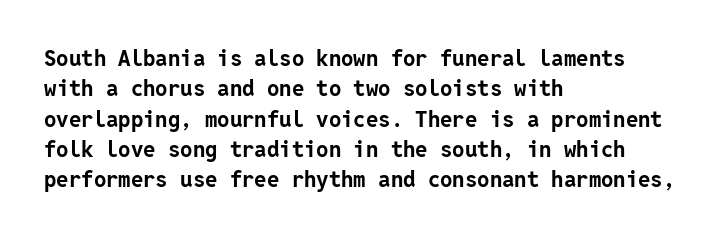
The image shows 22 px bold type, upright; set left-aligned, normal line spacing (1.38x), normal letter spacing, not underlined.
